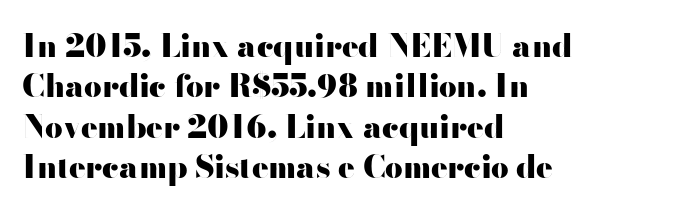
The image shows 31 px heavy, wide type, upright; set left-aligned, normal line spacing (1.3x), normal letter spacing, not underlined; high stroke contrast and a small x-height.
